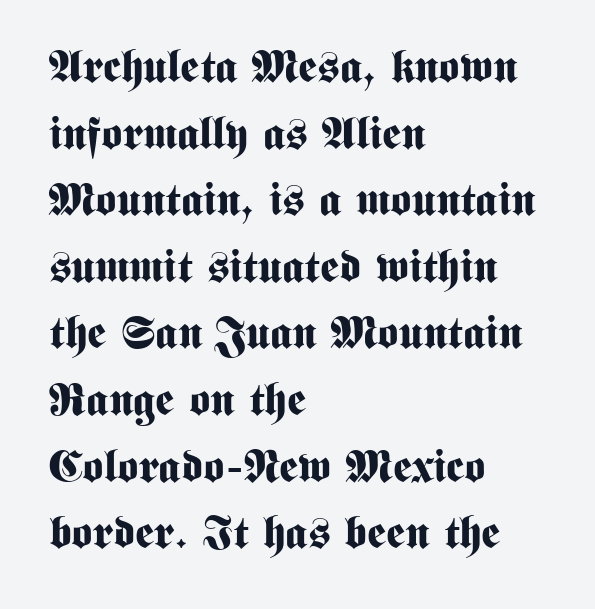
Think of a printed novel: that variable character pitch is what you see here. The typesetter chose a ragged-right arrangement here. Vertical strokes here are truly vertical. No feet cap the strokes, marking this as sans-serif type.
